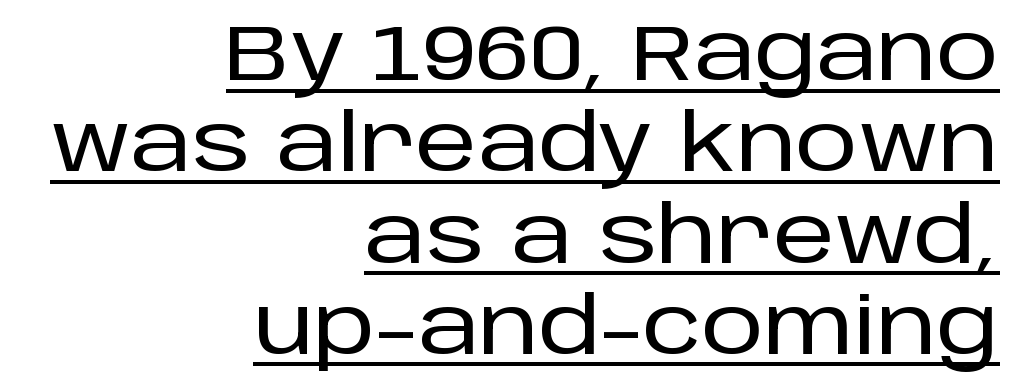
The text block is weighted toward the right margin, trailing off unevenly leftward. These lines are rendered in a variable-pitch font. Is there any slant? The stems are plumb. Does the type have serifs? No, each stem ends abruptly. Nothing unusual about the tracking: characters are spaced as the font intends.
